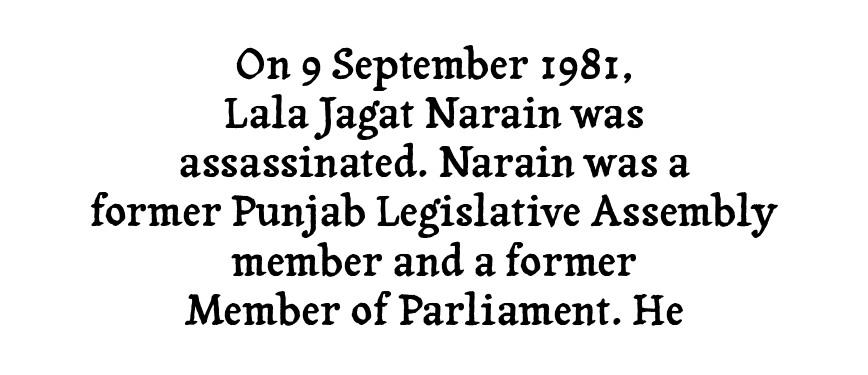
Q: Is the text italic (slanted)? A: No, it is upright.
Q: Is the typeface a serif or a sans-serif typeface? A: Serif.
Q: Is the text underlined? A: No.
Q: How is the paragraph aligned? A: Centered.
Q: Is the spacing between letters normal or unusually wide? A: Normal.
Q: Width (condensed, normal, or wide)? A: Normal.
Q: Stroke contrast? A: Low.
Q: x-height? A: Medium.
Q: Monospaced? A: No.
